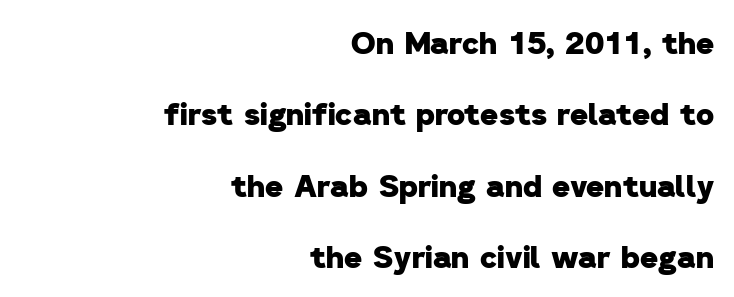
{"serif": "no", "bold": "yes", "weight": "heavy", "width": "normal", "stroke_contrast": "low", "x_height": "medium", "monospaced": "no", "underline": "no", "align": "right", "line_spacing": "loose", "line_spacing_ratio": 2.3, "letter_spacing": "normal", "letter_spacing_em": 0.0, "glyph_px": 31}
